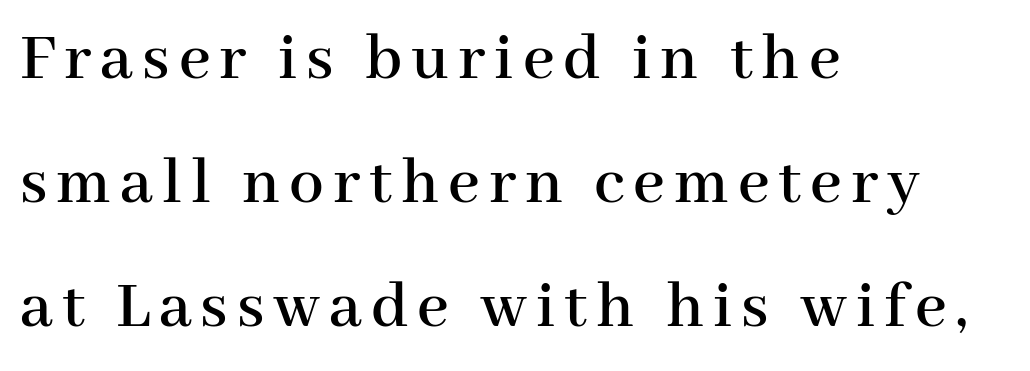
Old-style or modern, the face here clearly has serifs. This is the regular roman posture of the typeface. Alignment: flush left. The strip under each line holds only bare page. Proportional: the letters do not fall into vertical columns.
